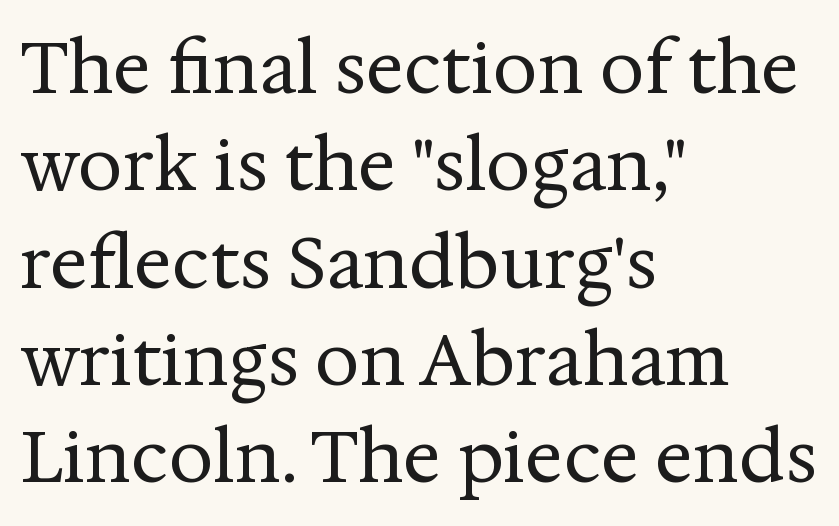
{"serif": "yes", "italic": "no", "bold": "no", "weight": "regular", "width": "normal", "stroke_contrast": "medium", "x_height": "medium", "monospaced": "no", "underline": "no", "align": "left", "line_spacing": "normal", "line_spacing_ratio": 1.37, "letter_spacing": "normal", "letter_spacing_em": 0.0, "glyph_px": 71}
